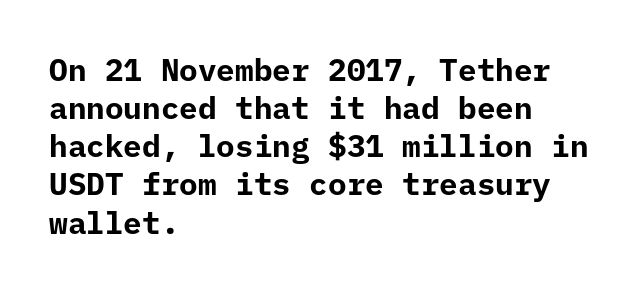
Q: Is the text bold? A: Yes.
Q: Is the text italic (slanted)? A: No, it is upright.
Q: Is the typeface a serif or a sans-serif typeface? A: Sans-serif.
Q: Is the text underlined? A: No.
Q: How is the paragraph aligned? A: Left-aligned.
Q: Is the spacing between letters normal or unusually wide? A: Normal.
Q: Width (condensed, normal, or wide)? A: Normal.
Q: Stroke contrast? A: Low.
Q: x-height? A: Medium.
Q: Monospaced? A: Yes.
